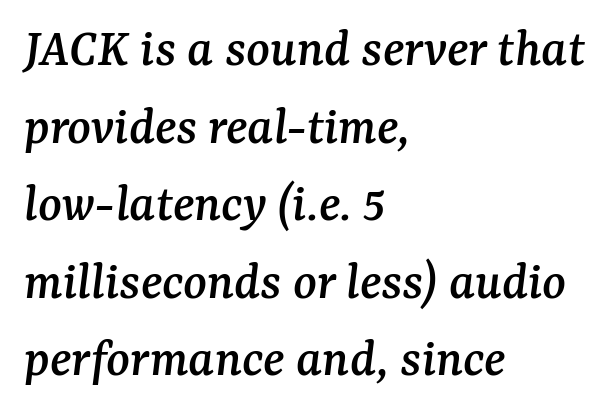
{"serif": "yes", "italic": "yes", "lean": "right", "slant_degrees": 7, "width": "normal", "stroke_contrast": "medium", "x_height": "medium", "monospaced": "no", "underline": "no", "align": "left", "line_spacing": "normal", "line_spacing_ratio": 1.41, "letter_spacing": "normal", "letter_spacing_em": 0.0, "glyph_px": 55}
